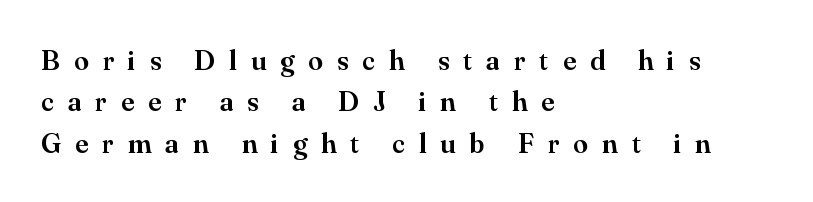
Q: Is the text bold? A: Semi-bold.
Q: Is the text italic (slanted)? A: No, it is upright.
Q: Is the typeface a serif or a sans-serif typeface? A: Serif.
Q: Is the text underlined? A: No.
Q: How is the paragraph aligned? A: Left-aligned.
Q: Is the spacing between letters normal or unusually wide? A: Unusually wide.
Q: Is the spacing between lines tight, normal or loose? A: Normal.
Q: Width (condensed, normal, or wide)? A: Normal.
Q: Stroke contrast? A: Medium.
Q: x-height? A: Small.
Q: Monospaced? A: No.
